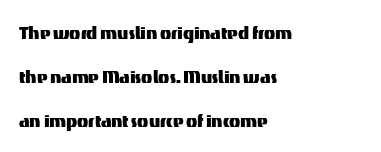
The space directly below the letters is spotless. Vertical spacing — loose. What stands out about the letter spacing? Nothing — it is the standard amount. Does the copy run flush right? No — it runs flush left.
